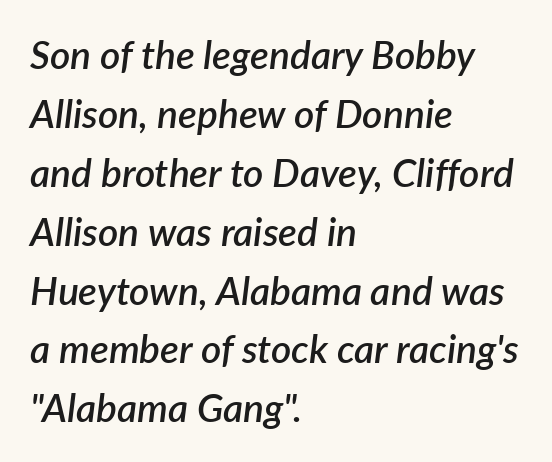
{"italic": "yes", "lean": "right", "slant_degrees": 7, "bold": "semi", "weight": "semibold", "width": "normal", "stroke_contrast": "low", "x_height": "medium", "monospaced": "no", "underline": "no", "align": "left", "line_spacing": "normal", "line_spacing_ratio": 1.51, "letter_spacing": "normal", "letter_spacing_em": 0.0, "glyph_px": 39}
